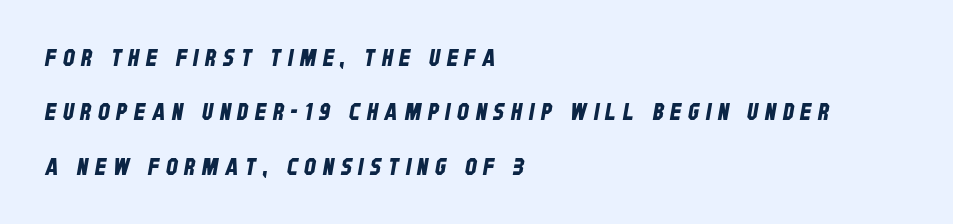
What stands out about the letter spacing? Its width — letters are far apart. A classic flush-left, rag-right setting is used for this passage. Horizontal bands of white between lines are thick stripes. Decoration check: the copy has no underline.
